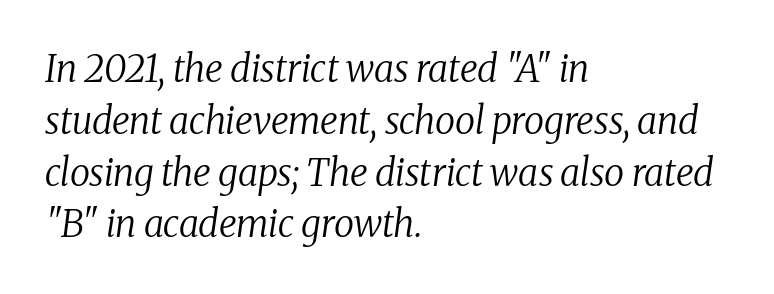
Q: Is the text bold? A: No.
Q: Is the text italic (slanted)? A: Yes, it leans right by about 8 degrees.
Q: Is the typeface a serif or a sans-serif typeface? A: Serif.
Q: Is the text underlined? A: No.
Q: How is the paragraph aligned? A: Left-aligned.
Q: Is the spacing between letters normal or unusually wide? A: Normal.
Q: Is the spacing between lines tight, normal or loose? A: Normal.
Q: Width (condensed, normal, or wide)? A: Normal.
Q: Stroke contrast? A: Medium.
Q: x-height? A: Medium.
Q: Monospaced? A: No.
